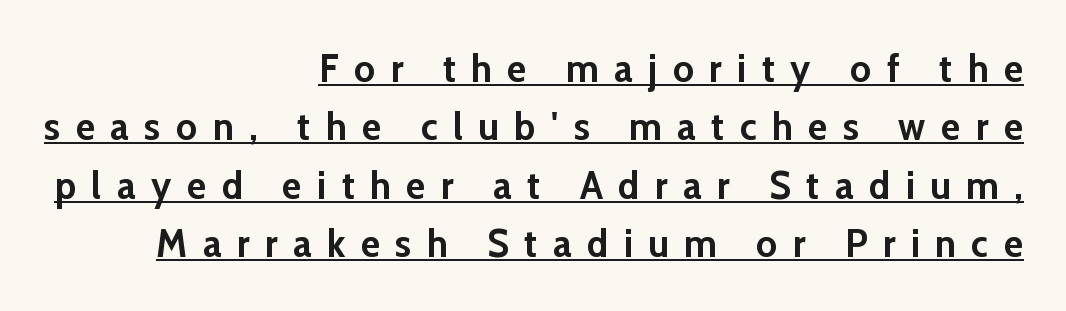
{"serif": "no", "italic": "no", "bold": "yes", "weight": "semibold", "width": "normal", "stroke_contrast": "low", "x_height": "medium", "monospaced": "no", "underline": "yes", "align": "right", "line_spacing": "normal", "line_spacing_ratio": 1.46, "letter_spacing": "wide", "letter_spacing_em": 0.39, "glyph_px": 40}
